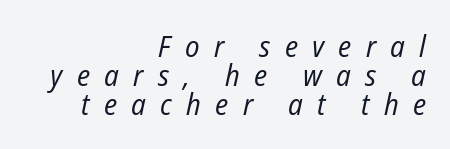
The image shows 30 px regular-weight, condensed type, italic (leaning right); set right-aligned, tight line spacing (0.97x), unusually wide letter spacing (+0.48 em), not underlined; low stroke contrast and a medium x-height.
